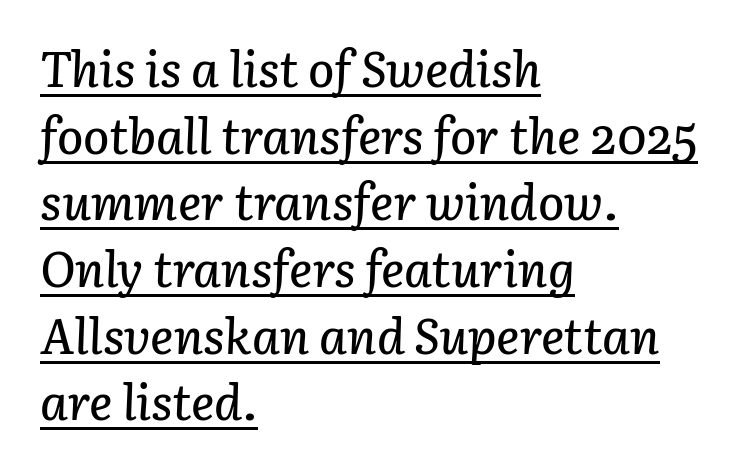
Q: Is the text italic (slanted)? A: Yes, it leans right by about 3 degrees.
Q: Is the text underlined? A: Yes.
Q: How is the paragraph aligned? A: Left-aligned.
Q: Is the spacing between letters normal or unusually wide? A: Normal.
Q: Is the spacing between lines tight, normal or loose? A: Normal.
Q: Width (condensed, normal, or wide)? A: Normal.
Q: Stroke contrast? A: Low.
Q: x-height? A: Medium.
Q: Monospaced? A: No.
